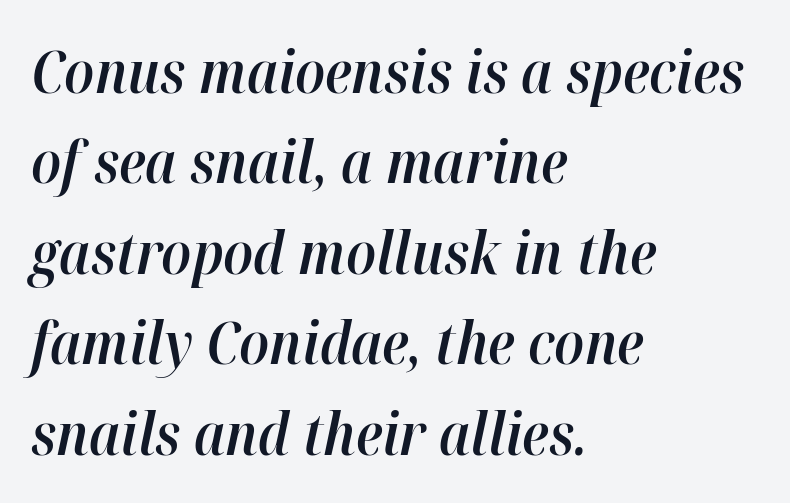
The image shows 58 px semibold type, italic (leaning right); set left-aligned, normal line spacing (1.56x), normal letter spacing, not underlined; high stroke contrast and a medium x-height.
